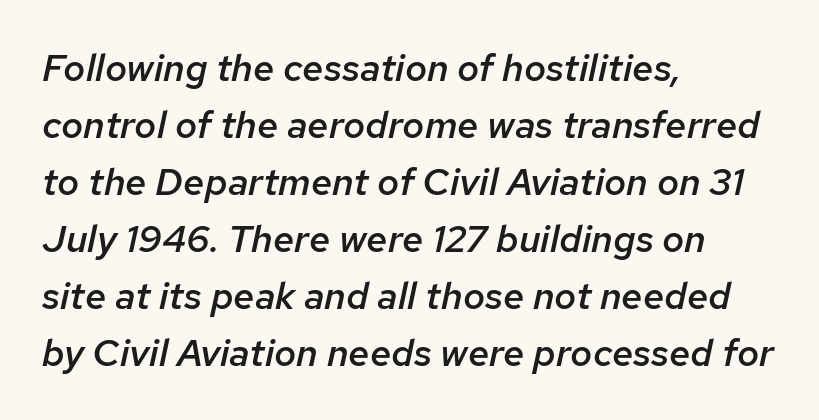
This sample keeps an unexceptional amount of space between lines. Glyph-to-glyph distance matches everyday printed text. Style check: oblique. Each row of text sits above clean, open space. This is moderately heavy type, rendered in semibold.
